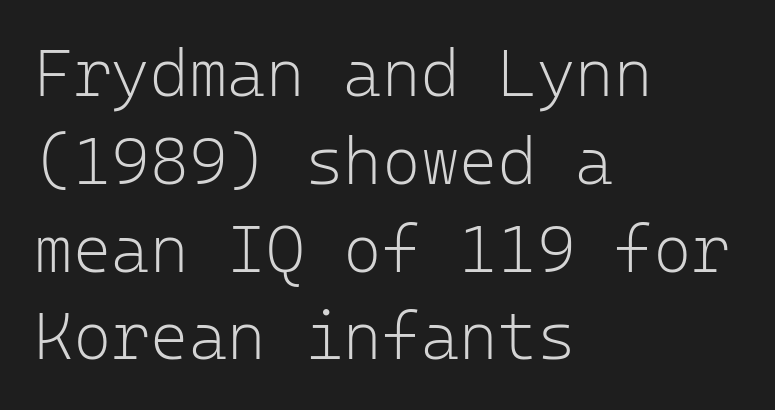
Q: Is the text bold? A: No.
Q: Is the text italic (slanted)? A: No, it is upright.
Q: Is the typeface a serif or a sans-serif typeface? A: Sans-serif.
Q: Is the text underlined? A: No.
Q: How is the paragraph aligned? A: Left-aligned.
Q: Is the spacing between letters normal or unusually wide? A: Normal.
Q: Is the spacing between lines tight, normal or loose? A: Normal.
Q: Width (condensed, normal, or wide)? A: Normal.
Q: Stroke contrast? A: Low.
Q: x-height? A: Medium.
Q: Monospaced? A: Yes.
